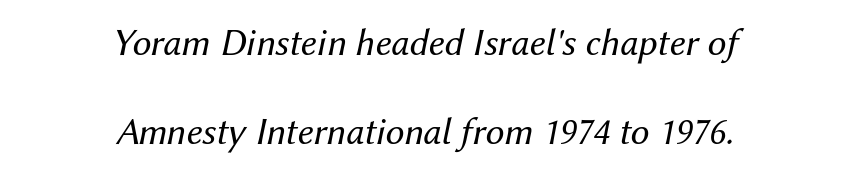
Q: Is the text bold? A: No.
Q: Is the text italic (slanted)? A: Yes, it leans right by about 12 degrees.
Q: Is the text underlined? A: No.
Q: How is the paragraph aligned? A: Centered.
Q: Is the spacing between letters normal or unusually wide? A: Normal.
Q: Is the spacing between lines tight, normal or loose? A: Loose.
Q: Width (condensed, normal, or wide)? A: Normal.
Q: Stroke contrast? A: Medium.
Q: x-height? A: Medium.
Q: Monospaced? A: No.
